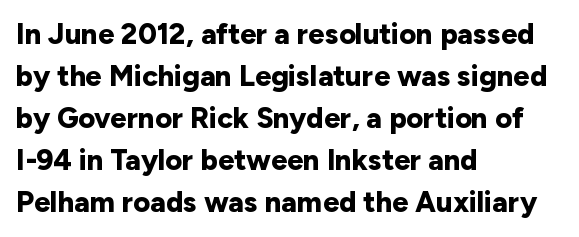
The image shows 29 px bold sans-serif type, upright; set left-aligned, normal line spacing (1.45x), normal letter spacing, not underlined; low stroke contrast and a medium x-height.
